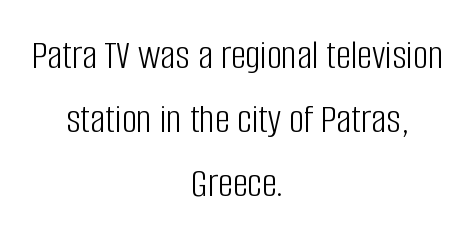
The rendering positions every line midway between the sides. Letter spacing: default. Each letter keeps its own natural width here, so spacing adapts to shape. Classification — sans serif. No chunkiness to these letters — they're not bold.
